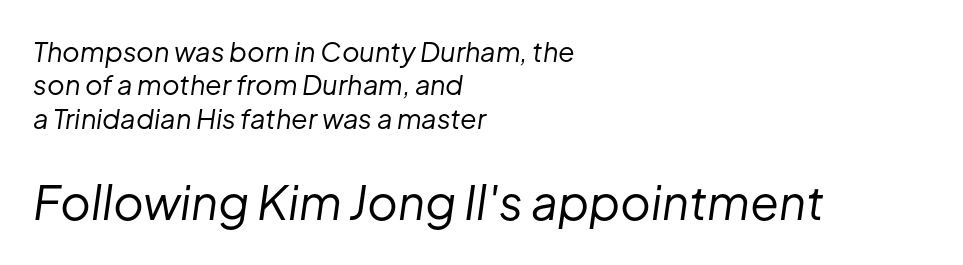
Q: Is the text bold? A: No.
Q: Is the text italic (slanted)? A: Yes, it leans right by about 8 degrees.
Q: Is the text underlined? A: No.
Q: How is the paragraph aligned? A: Left-aligned.
Q: Is the spacing between letters normal or unusually wide? A: Normal.
Q: Which block of text is set in a larger size, the first (top) or the second (bottom)? A: The second (bottom) one.
Q: Width (condensed, normal, or wide)? A: Normal.
Q: Stroke contrast? A: Low.
Q: x-height? A: Medium.
Q: Monospaced? A: No.
